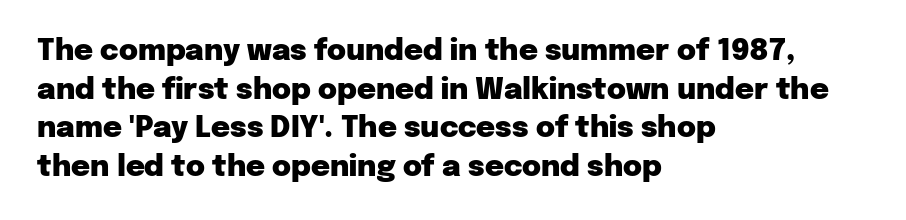
Only glyphs here, with clear space below each row. Between one letter and the next there's only the usual sliver of space. Notice how the stems are strictly vertical — no italics here. Is the block centered? No — it sits flush against the left margin. How heavy is the stroke? Heavy — this is a bold. The line-height multiplier appears to be the usual default.
